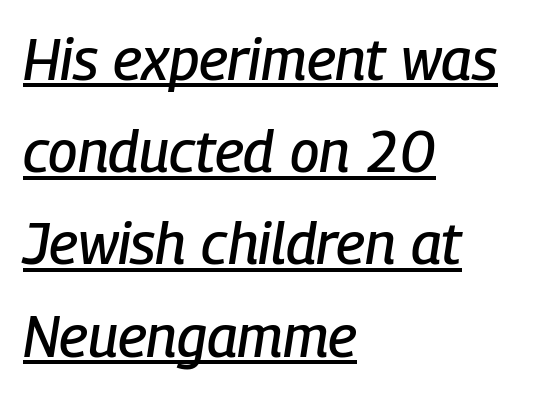
{"italic": "yes", "lean": "right", "slant_degrees": 9, "width": "condensed", "stroke_contrast": "low", "x_height": "medium", "monospaced": "no", "underline": "yes", "align": "left", "line_spacing": "normal", "line_spacing_ratio": 1.59, "letter_spacing": "normal", "letter_spacing_em": 0.0, "glyph_px": 58}
